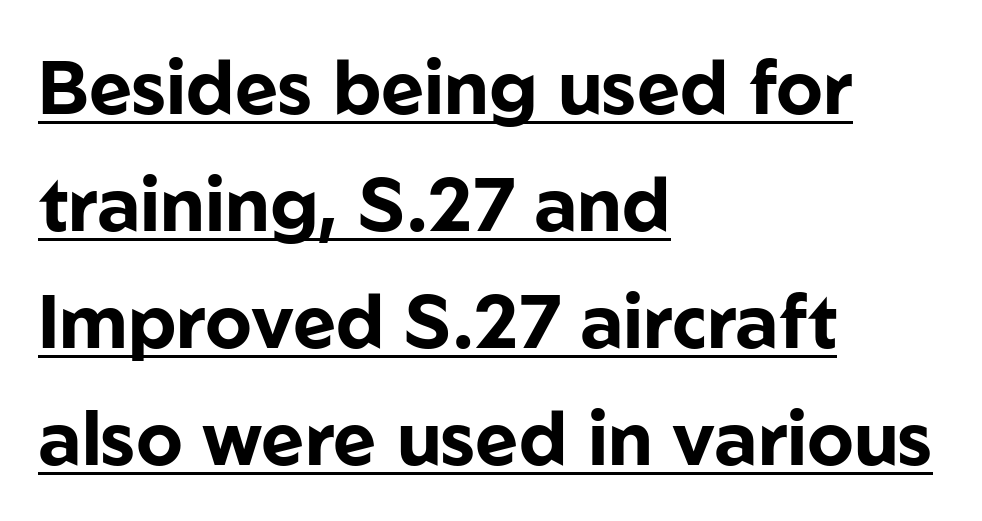
The image shows 74 px bold sans-serif type, upright; set left-aligned, normal line spacing (1.58x), normal letter spacing, underlined; low stroke contrast and a medium x-height.
